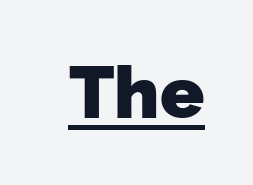
The image shows 73 px heavy sans-serif type; set normal letter spacing, underlined; low stroke contrast and a medium x-height.
